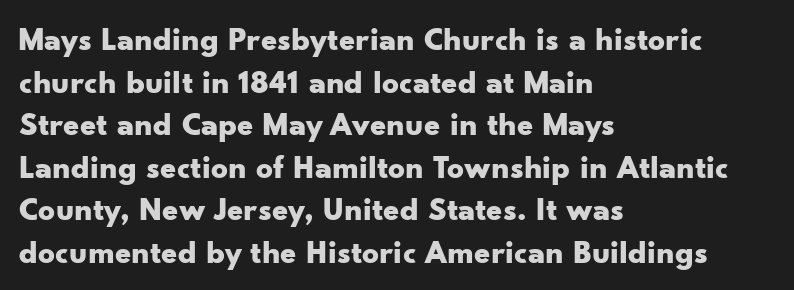
{"serif": "no", "italic": "no", "bold": "yes", "weight": "bold", "width": "wide", "stroke_contrast": "low", "x_height": "small", "monospaced": "no", "underline": "no", "align": "left", "line_spacing": "normal", "line_spacing_ratio": 1.29, "letter_spacing": "normal", "letter_spacing_em": 0.0, "glyph_px": 33}
